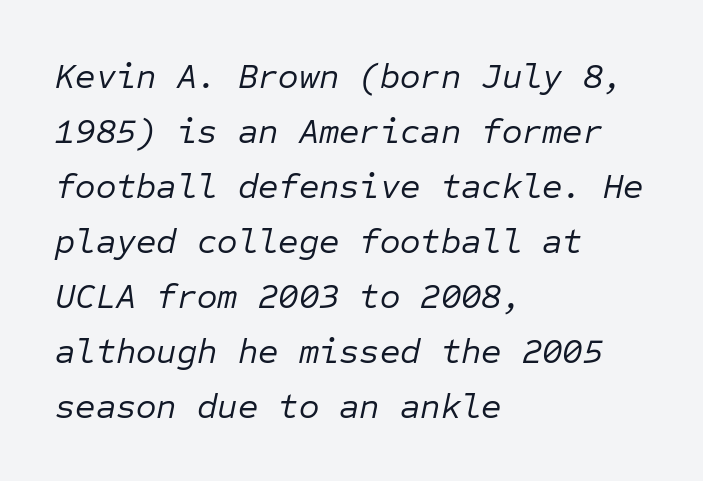
An italicized treatment has been applied to the whole sample. No chunkiness to these letters — they're not bold. This rendering features lettering with no underline. Is this a fixed-width face? Yes — each glyph sits in an identical cell. The letters sit at their default tracking, neither squeezed nor spread. The lines sit at an ordinary, default distance from one another.
